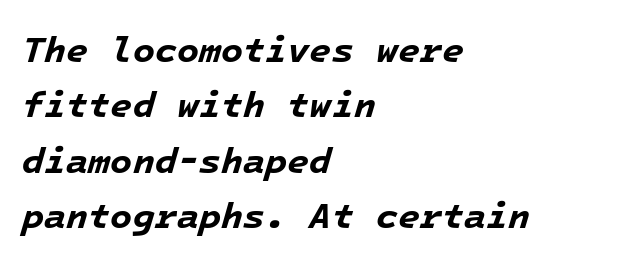
{"italic": "yes", "lean": "right", "slant_degrees": 16, "bold": "yes", "weight": "bold", "width": "normal", "stroke_contrast": "low", "x_height": "medium", "monospaced": "yes", "underline": "no", "align": "left", "line_spacing": "normal", "line_spacing_ratio": 1.54, "letter_spacing": "normal", "letter_spacing_em": 0.0, "glyph_px": 36}
